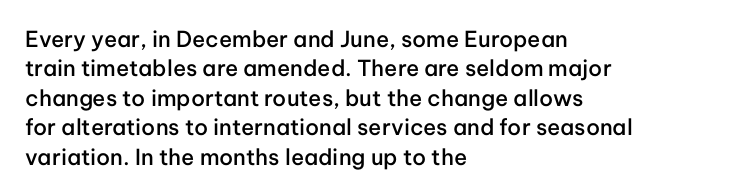
Q: Is the text bold? A: Semi-bold.
Q: Is the text italic (slanted)? A: No, it is upright.
Q: Is the text underlined? A: No.
Q: How is the paragraph aligned? A: Left-aligned.
Q: Is the spacing between letters normal or unusually wide? A: Normal.
Q: Is the spacing between lines tight, normal or loose? A: Normal.
